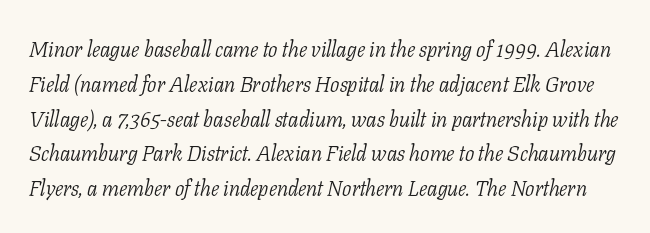
The image shows 22 px text type, italic (leaning right); set normal line spacing (1.58x), normal letter spacing, not underlined.
